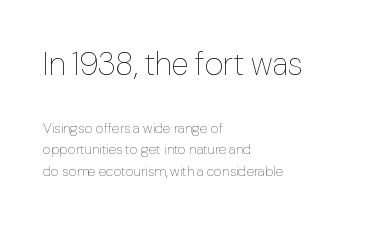
The image shows 32 px thin type, upright; set left-aligned, normal line spacing (1.56x), normal letter spacing, not underlined; the first (top) block is 2.29x larger; low stroke contrast and a medium x-height.
